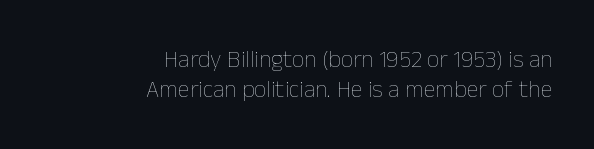
Weight: regular or lighter. The lines are quadded right. Check under the words: just untouched page. It's the straight-up-and-down kind of type. The passage shown has conventional tracking throughout.
